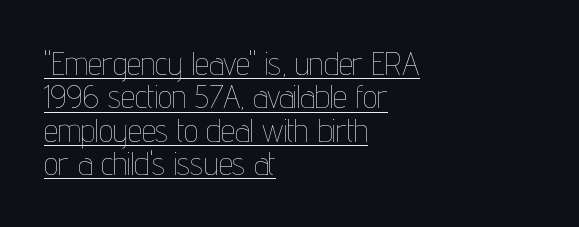
The image shows 32 px thin, condensed type, upright; set left-aligned, tight line spacing (1.04x), normal letter spacing, underlined; low stroke contrast and a medium x-height.
